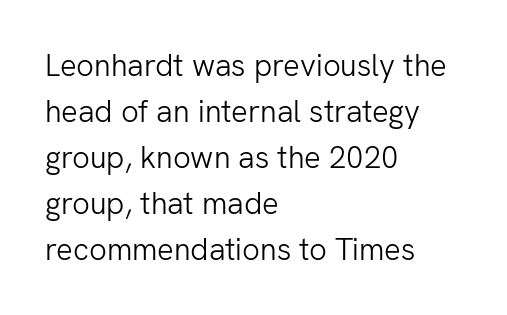
Q: Is the text bold? A: No.
Q: Is the text italic (slanted)? A: No, it is upright.
Q: Is the typeface a serif or a sans-serif typeface? A: Sans-serif.
Q: Is the text underlined? A: No.
Q: How is the paragraph aligned? A: Left-aligned.
Q: Is the spacing between letters normal or unusually wide? A: Normal.
Q: Is the spacing between lines tight, normal or loose? A: Normal.
Q: Width (condensed, normal, or wide)? A: Normal.
Q: Stroke contrast? A: Low.
Q: x-height? A: Medium.
Q: Monospaced? A: No.
